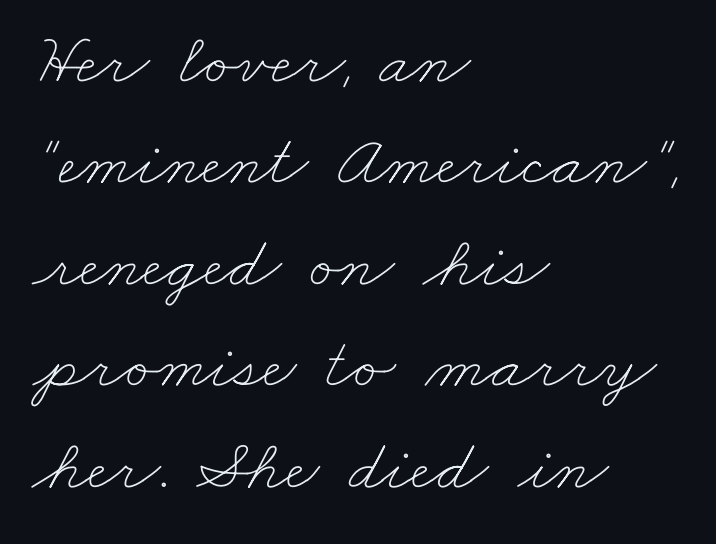
The image shows 73 px thin, wide type; set left-aligned, normal line spacing (1.39x), normal letter spacing, not underlined; low stroke contrast and a small x-height.
